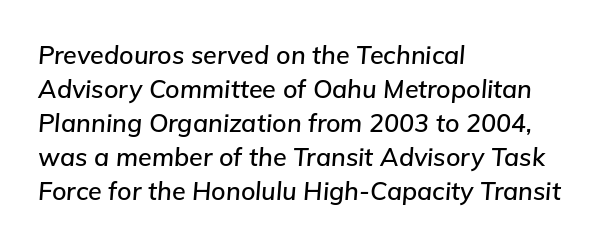
Only glyphs here, with clear space below each row. These lines sit exactly where default settings would place them. Quick note: italic. These lines are set flush left with a ragged right edge. These lines keep a tight, regular rhythm from letter to letter.
